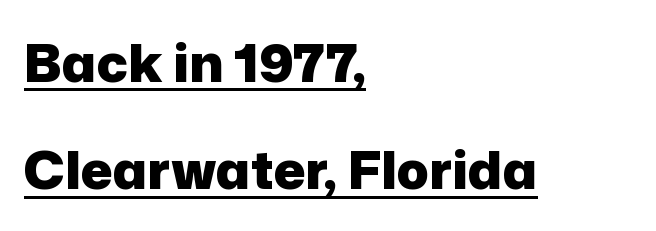
{"serif": "no", "italic": "no", "bold": "yes", "weight": "heavy", "width": "normal", "stroke_contrast": "low", "x_height": "medium", "monospaced": "no", "underline": "yes", "align": "left", "line_spacing": "loose", "line_spacing_ratio": 2.02, "letter_spacing": "normal", "letter_spacing_em": 0.0, "glyph_px": 53}
